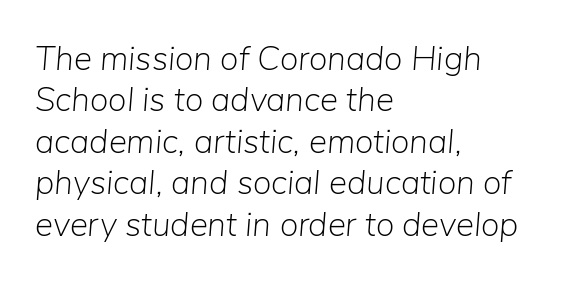
Q: Is the text bold? A: No.
Q: Is the text italic (slanted)? A: Yes, it leans right by about 5 degrees.
Q: Is the text underlined? A: No.
Q: How is the paragraph aligned? A: Left-aligned.
Q: Is the spacing between letters normal or unusually wide? A: Normal.
Q: Width (condensed, normal, or wide)? A: Normal.
Q: Stroke contrast? A: Low.
Q: x-height? A: Medium.
Q: Monospaced? A: No.
